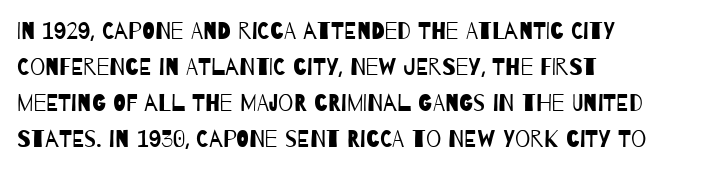
{"bold": "no", "underline": "no", "align": "left", "line_spacing": "normal", "line_spacing_ratio": 1.5, "letter_spacing": "normal", "letter_spacing_em": 0.0, "glyph_px": 24}
